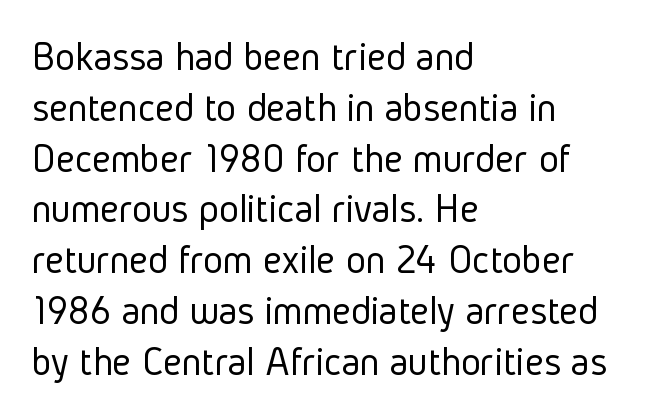
{"serif": "no", "italic": "no", "bold": "no", "weight": "light", "width": "condensed", "stroke_contrast": "low", "x_height": "medium", "monospaced": "no", "underline": "no", "align": "left", "line_spacing_ratio": 1.21, "letter_spacing": "normal", "letter_spacing_em": 0.0, "glyph_px": 42}
